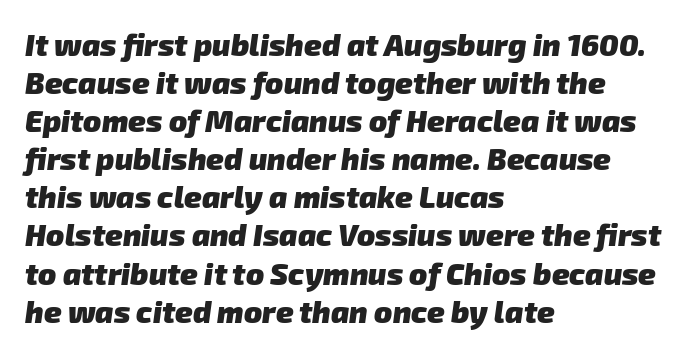
The image shows 30 px heavy sans-serif type; set left-aligned, normal line spacing (1.27x), normal letter spacing, not underlined; low stroke contrast and a medium x-height.
